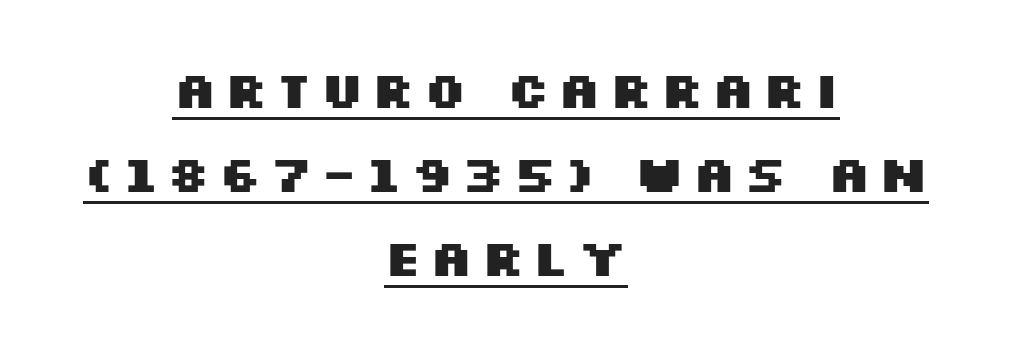
{"serif": "no", "italic": "no", "bold": "yes", "weight": "heavy", "width": "wide", "stroke_contrast": "medium", "x_height": "large", "monospaced": "no", "underline": "yes", "align": "center", "line_spacing": "normal", "line_spacing_ratio": 1.65, "glyph_px": 51}
